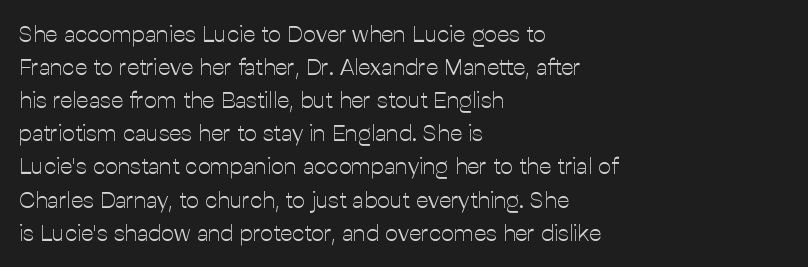
Does extra space separate the letters? No, they use regular spacing. The rendering anchors every line to the left-hand side. The axis of the letterforms is exactly vertical. These lines sit exactly where default settings would place them. Ink coverage per letter is moderate at most. Bare-footed words on every line.
